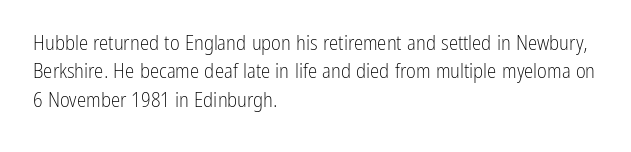
Evenly set lines give the paragraph a standard silhouette. Students, note that the glyphs here touch the page at normal intervals. In terms of posture, this sample is upright. Typeset ragged right — the left edge is the straight one.
